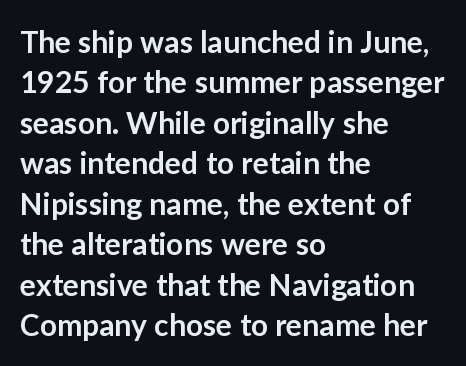
The image shows 30 px semibold sans-serif type, upright; set left-aligned, normal line spacing (1.35x), normal letter spacing, not underlined; low stroke contrast and a medium x-height.
